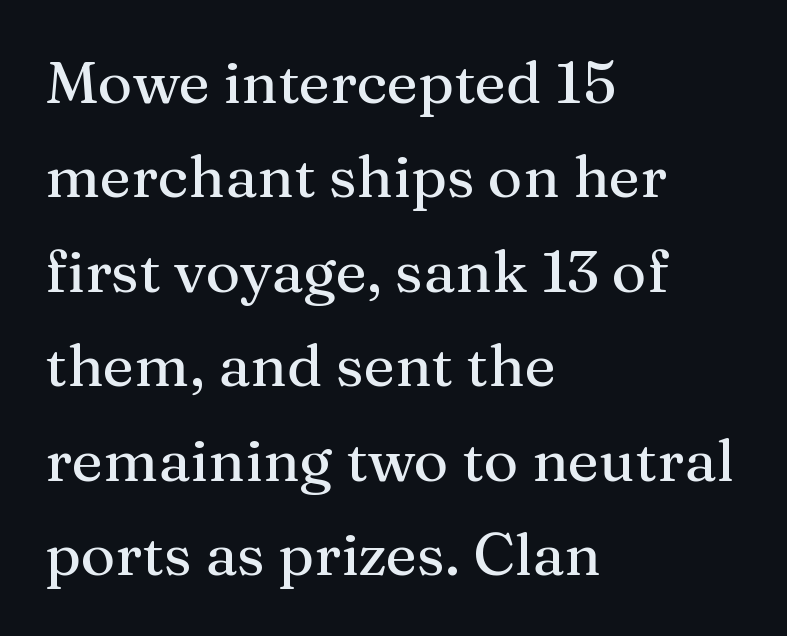
The leading is moderate, giving the passage an even texture. One-word summary of the alignment: left. Think of a printed novel: that variable character pitch is what you see here. Words appear dense and cohesive because spacing is normal. In terms of posture, this sample is upright. Decoration check: the copy has no underline.
